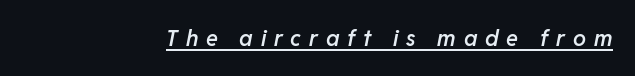
The image shows 22 px text type, italic (leaning right); set unusually wide letter spacing (+0.36 em), underlined.
